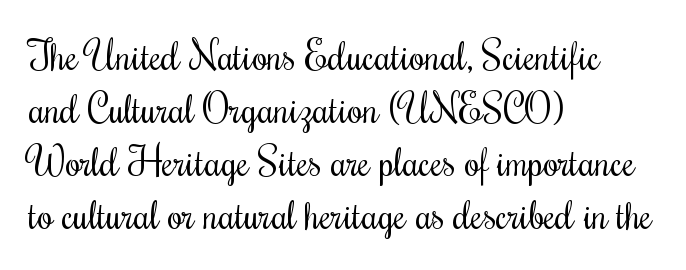
Q: Is the text bold? A: No.
Q: Is the text italic (slanted)? A: Yes.
Q: Is the text underlined? A: No.
Q: How is the paragraph aligned? A: Left-aligned.
Q: Is the spacing between letters normal or unusually wide? A: Normal.
Q: Is the spacing between lines tight, normal or loose? A: Normal.
Q: Width (condensed, normal, or wide)? A: Condensed.
Q: Stroke contrast? A: Medium.
Q: x-height? A: Small.
Q: Monospaced? A: No.
